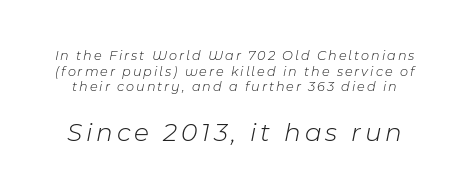
Q: Is the text bold? A: No.
Q: Is the text italic (slanted)? A: Yes, it leans right by about 11 degrees.
Q: Is the text underlined? A: No.
Q: Is the spacing between lines tight, normal or loose? A: Tight.
Q: Which block of text is set in a larger size, the first (top) or the second (bottom)? A: The second (bottom) one.
